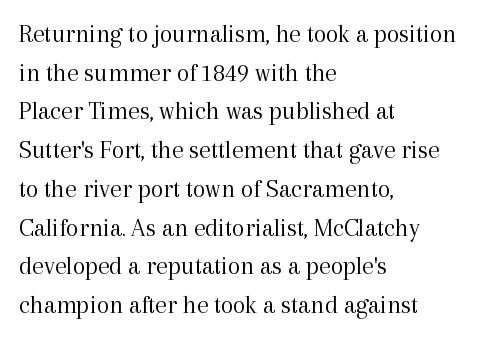
The image shows 26 px text type, upright; set left-aligned, normal line spacing (1.49x), normal letter spacing, not underlined.
